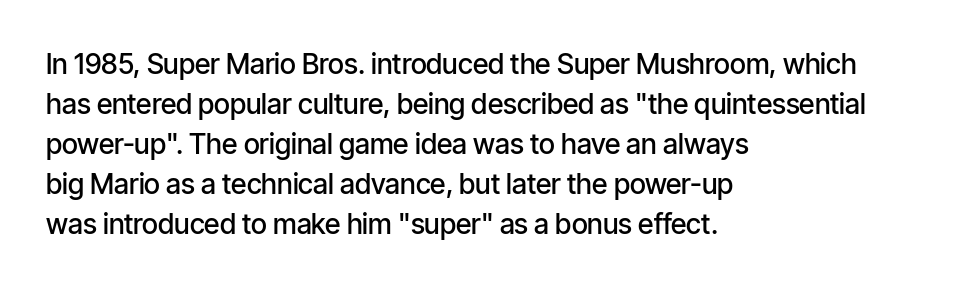
The image shows 28 px semibold, condensed sans-serif type, upright; set left-aligned, normal line spacing (1.43x), normal letter spacing, not underlined; low stroke contrast and a medium x-height.
